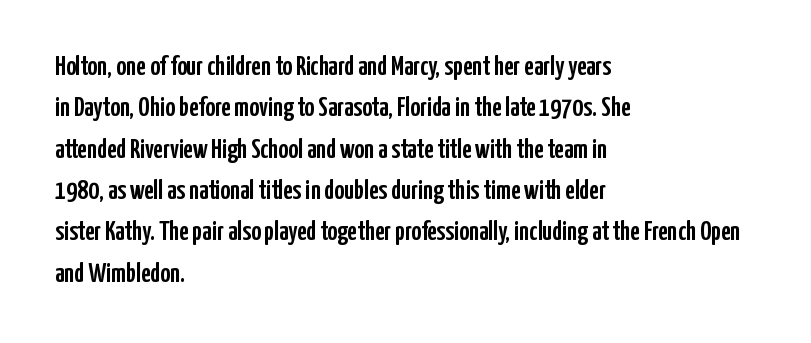
Q: Is the text italic (slanted)? A: No, it is upright.
Q: Is the text underlined? A: No.
Q: How is the paragraph aligned? A: Left-aligned.
Q: Is the spacing between letters normal or unusually wide? A: Normal.
Q: Is the spacing between lines tight, normal or loose? A: Normal.
